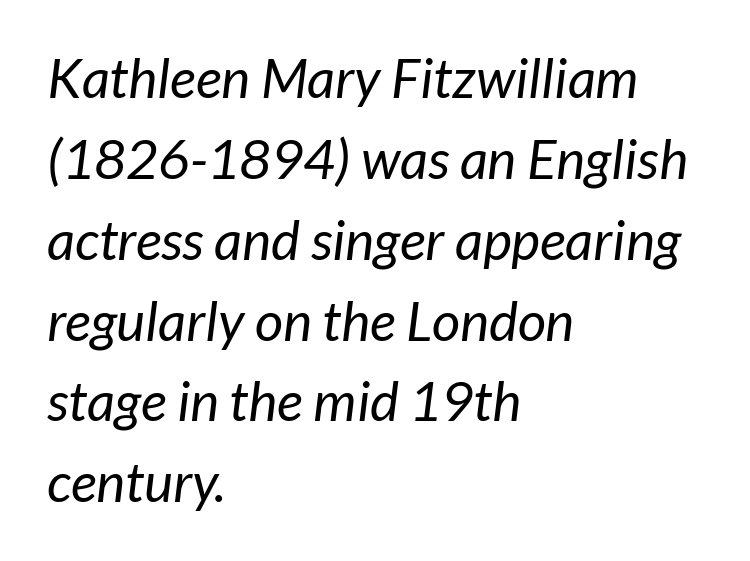
The image shows 55 px regular-weight sans-serif type; set left-aligned, normal line spacing (1.47x), normal letter spacing, not underlined; low stroke contrast and a medium x-height.
